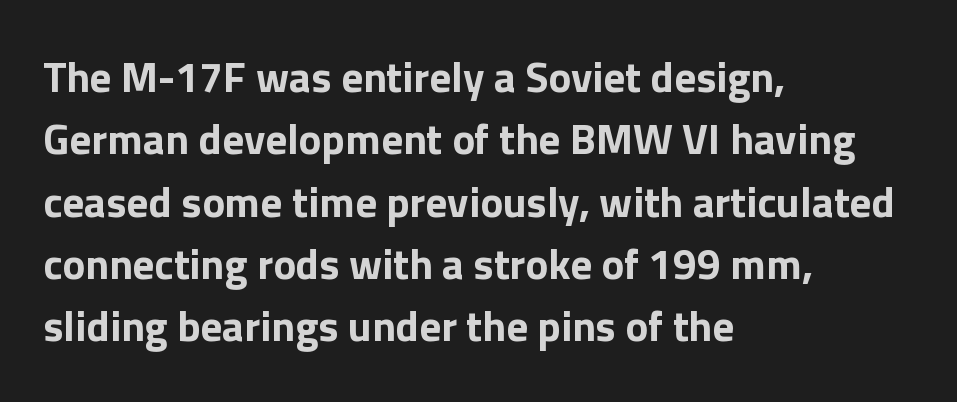
Q: Is the text bold? A: Yes.
Q: Is the text italic (slanted)? A: No, it is upright.
Q: Is the typeface a serif or a sans-serif typeface? A: Sans-serif.
Q: Is the text underlined? A: No.
Q: How is the paragraph aligned? A: Left-aligned.
Q: Is the spacing between letters normal or unusually wide? A: Normal.
Q: Is the spacing between lines tight, normal or loose? A: Normal.
Q: Width (condensed, normal, or wide)? A: Normal.
Q: Stroke contrast? A: Low.
Q: x-height? A: Medium.
Q: Monospaced? A: No.
